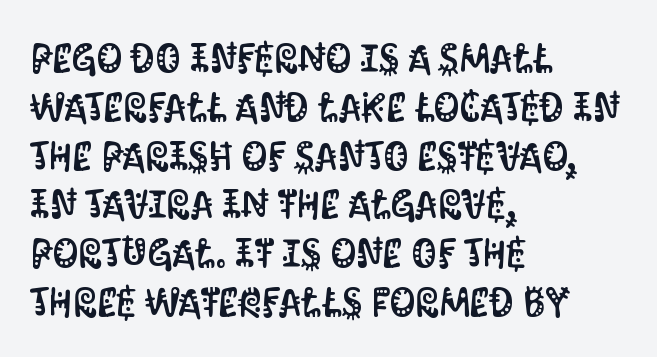
No italicization has been applied; the sample stays upright. This rendering leaves character spacing at its baseline value. Layout note: lines flush left. Do the characters align in a grid? No, the font is proportional. The foot of each line stays bare and open.
